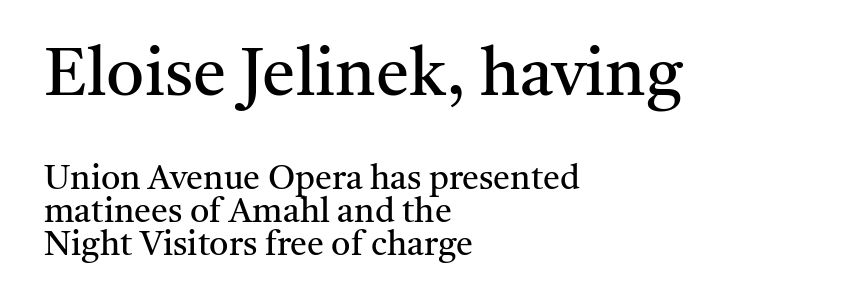
The image shows 67 px regular-weight serif type, upright; set left-aligned, tight line spacing (0.97x), normal letter spacing, not underlined; the first (top) block is 1.97x larger; medium stroke contrast and a medium x-height.
